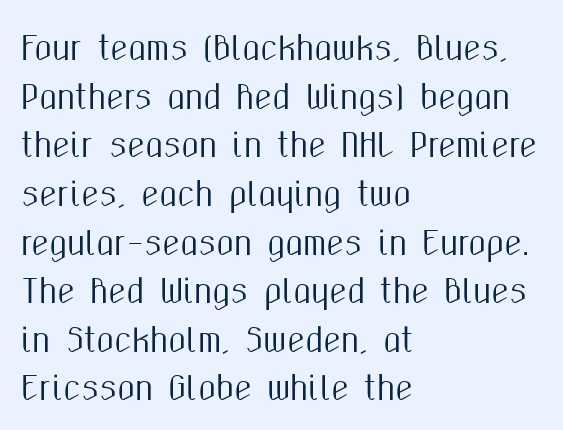
{"serif": "no", "italic": "no", "width": "condensed", "stroke_contrast": "medium", "x_height": "medium", "monospaced": "no", "underline": "no", "align": "left", "line_spacing": "normal", "line_spacing_ratio": 1.52, "letter_spacing": "normal", "letter_spacing_em": 0.0, "glyph_px": 32}
